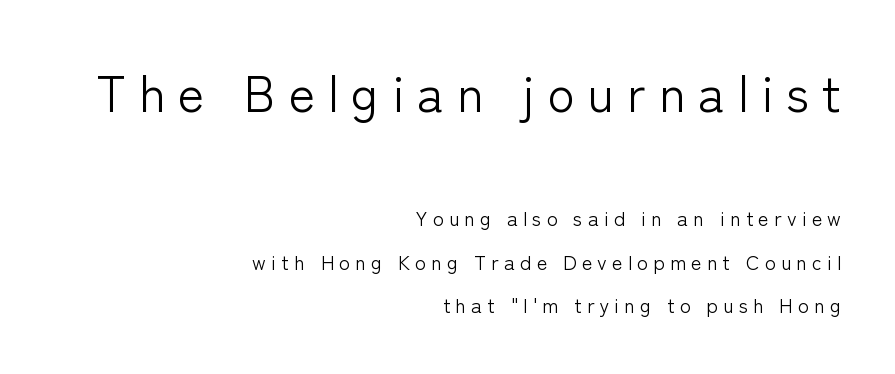
Q: Is the text bold? A: No.
Q: Is the text italic (slanted)? A: No, it is upright.
Q: Is the typeface a serif or a sans-serif typeface? A: Sans-serif.
Q: Is the text underlined? A: No.
Q: How is the paragraph aligned? A: Right-aligned.
Q: Is the spacing between letters normal or unusually wide? A: Unusually wide.
Q: Is the spacing between lines tight, normal or loose? A: Loose.
Q: Which block of text is set in a larger size, the first (top) or the second (bottom)? A: The first (top) one.
Q: Width (condensed, normal, or wide)? A: Normal.
Q: Stroke contrast? A: Low.
Q: x-height? A: Medium.
Q: Monospaced? A: No.
